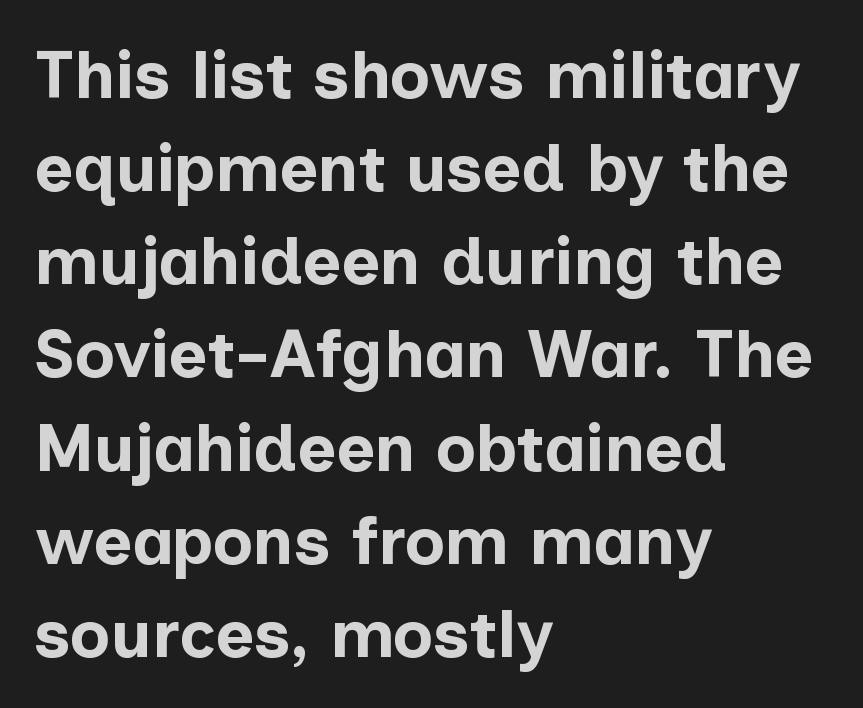
The passage shown stacks its lines at a standard gap. These words are printed bold, with thick strokes throughout. If you drew a line through each stem, it would be perfectly vertical. Nobody touched the tracking dial on this one. Observe the absence of serifs on each vertical stroke in this sample.
